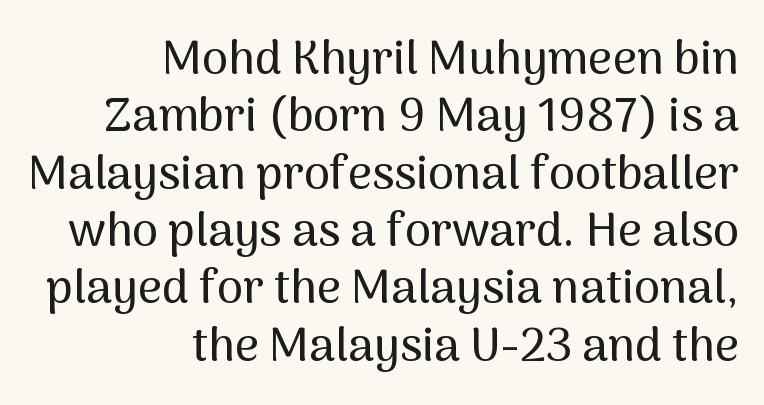
Q: Is the text italic (slanted)? A: No, it is upright.
Q: Is the typeface a serif or a sans-serif typeface? A: Sans-serif.
Q: Is the text underlined? A: No.
Q: How is the paragraph aligned? A: Right-aligned.
Q: Is the spacing between letters normal or unusually wide? A: Normal.
Q: Width (condensed, normal, or wide)? A: Normal.
Q: Stroke contrast? A: Medium.
Q: x-height? A: Medium.
Q: Monospaced? A: No.
